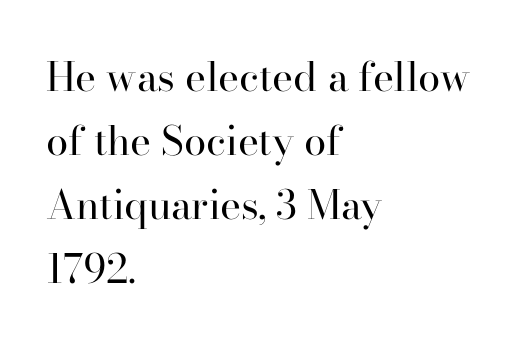
The image shows 40 px regular-weight serif type, upright; set left-aligned, normal line spacing (1.6x), normal letter spacing, not underlined; high stroke contrast and a small x-height.
